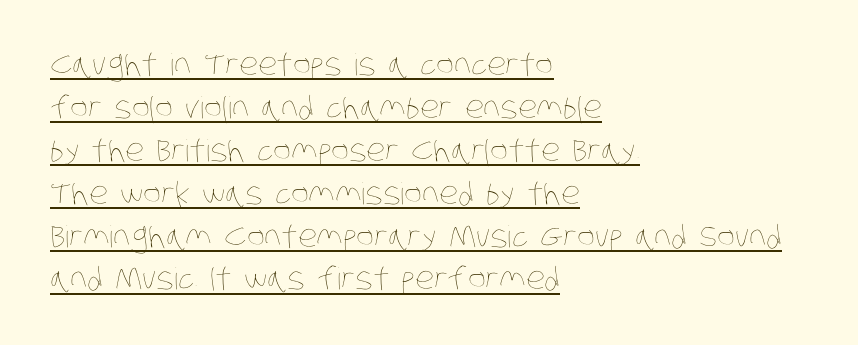
These characters rest on top of a visible drawn line. Notice how the passage keeps a crisp vertical edge on the left only. Honestly, the letter spacing is just normal — you wouldn't notice it. This sample keeps an unexceptional amount of space between lines. The passage shown is not bold in any degree.
